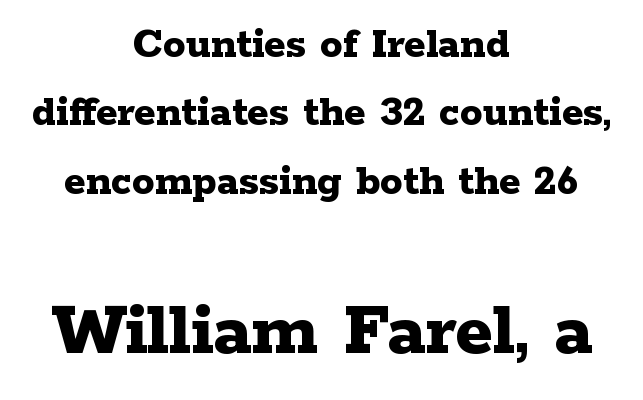
Q: Is the text bold? A: Yes.
Q: Is the text italic (slanted)? A: No, it is upright.
Q: Is the typeface a serif or a sans-serif typeface? A: Serif.
Q: Is the text underlined? A: No.
Q: How is the paragraph aligned? A: Centered.
Q: Is the spacing between letters normal or unusually wide? A: Normal.
Q: Is the spacing between lines tight, normal or loose? A: Normal.
Q: Which block of text is set in a larger size, the first (top) or the second (bottom)? A: The second (bottom) one.
Q: Width (condensed, normal, or wide)? A: Wide.
Q: Stroke contrast? A: Low.
Q: x-height? A: Medium.
Q: Monospaced? A: No.
